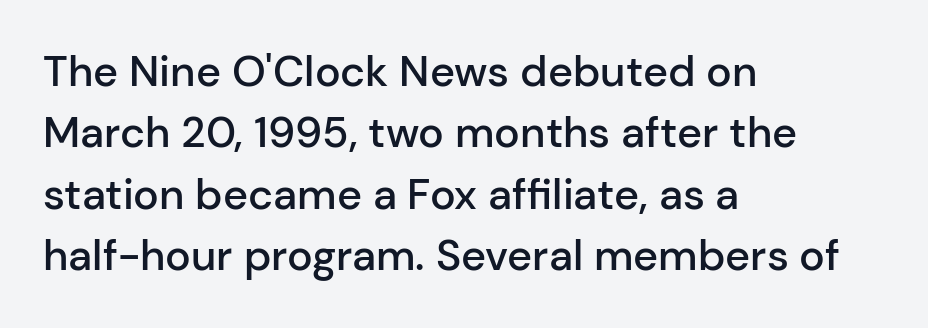
Q: Is the text bold? A: Semi-bold.
Q: Is the text italic (slanted)? A: No, it is upright.
Q: Is the typeface a serif or a sans-serif typeface? A: Sans-serif.
Q: Is the text underlined? A: No.
Q: How is the paragraph aligned? A: Left-aligned.
Q: Is the spacing between letters normal or unusually wide? A: Normal.
Q: Is the spacing between lines tight, normal or loose? A: Normal.
Q: Width (condensed, normal, or wide)? A: Normal.
Q: Stroke contrast? A: Low.
Q: x-height? A: Medium.
Q: Monospaced? A: No.
